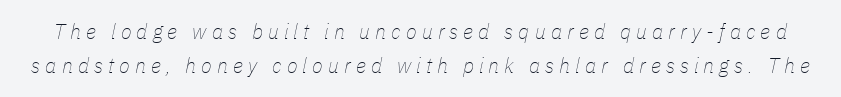
Q: Is the text bold? A: No.
Q: Is the text italic (slanted)? A: Yes, it leans right by about 11 degrees.
Q: Is the text underlined? A: No.
Q: Is the spacing between letters normal or unusually wide? A: Unusually wide.
Q: Is the spacing between lines tight, normal or loose? A: Normal.
